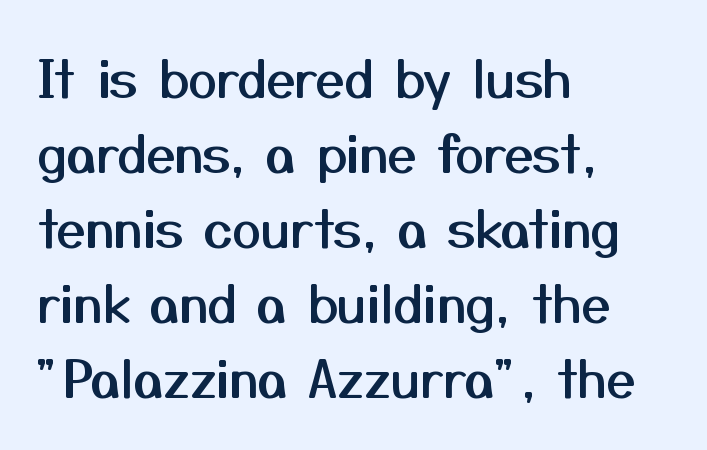
Q: Is the text italic (slanted)? A: No, it is upright.
Q: Is the typeface a serif or a sans-serif typeface? A: Sans-serif.
Q: Is the text underlined? A: No.
Q: How is the paragraph aligned? A: Left-aligned.
Q: Is the spacing between letters normal or unusually wide? A: Normal.
Q: Is the spacing between lines tight, normal or loose? A: Normal.
Q: Width (condensed, normal, or wide)? A: Normal.
Q: Stroke contrast? A: Medium.
Q: x-height? A: Medium.
Q: Monospaced? A: No.
